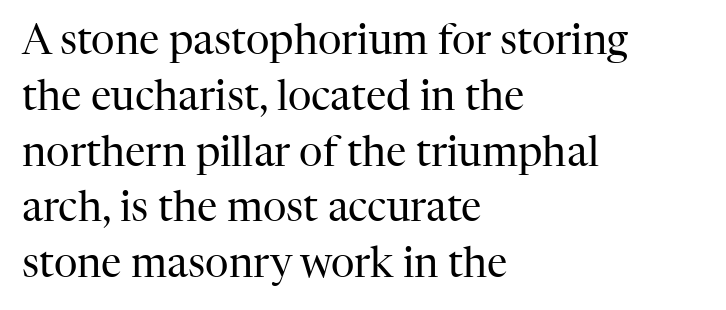
The image shows 41 px regular-weight serif type, upright; set left-aligned, normal line spacing (1.36x), normal letter spacing, not underlined; high stroke contrast and a medium x-height.
